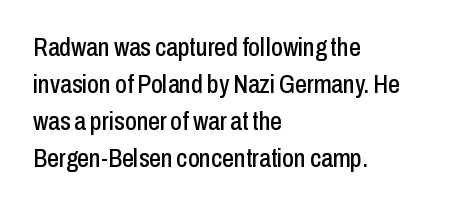
{"italic": "no", "underline": "no", "align": "left", "line_spacing": "normal", "line_spacing_ratio": 1.42, "letter_spacing": "normal", "letter_spacing_em": 0.0, "glyph_px": 26}
